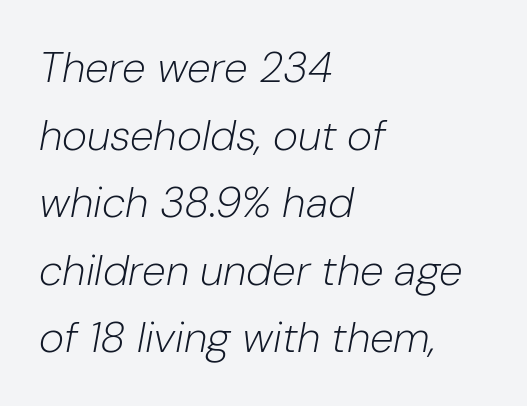
{"italic": "yes", "lean": "right", "slant_degrees": 10, "bold": "no", "weight": "light", "width": "normal", "stroke_contrast": "low", "x_height": "medium", "monospaced": "no", "underline": "no", "align": "left", "line_spacing": "normal", "line_spacing_ratio": 1.57, "letter_spacing": "normal", "letter_spacing_em": 0.0, "glyph_px": 43}
